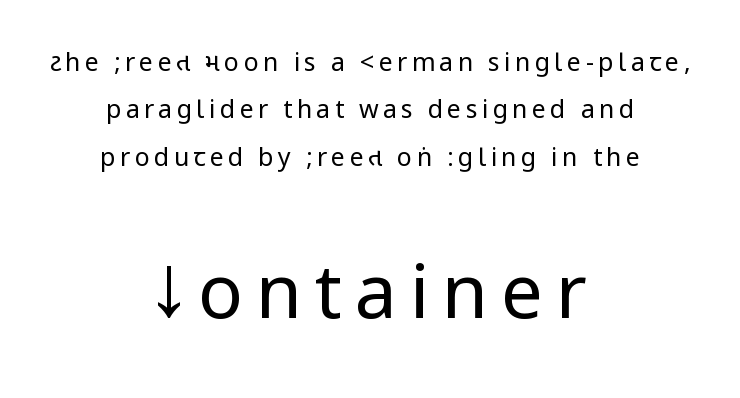
Q: Is the text bold? A: No.
Q: Is the text italic (slanted)? A: No, it is upright.
Q: Is the typeface a serif or a sans-serif typeface? A: Sans-serif.
Q: Is the text underlined? A: No.
Q: How is the paragraph aligned? A: Centered.
Q: Is the spacing between lines tight, normal or loose? A: Loose.
Q: Which block of text is set in a larger size, the first (top) or the second (bottom)? A: The second (bottom) one.
Q: Width (condensed, normal, or wide)? A: Condensed.
Q: Stroke contrast? A: Low.
